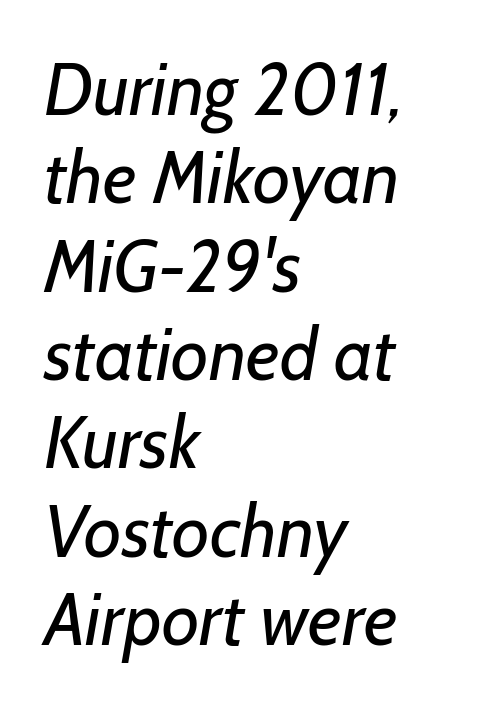
The compositor pushed each line to the left boundary. A typesetter would label this face a sans. The typeface has the unassuming heft of standard copy or less. This rendering features lettering with no underline.
